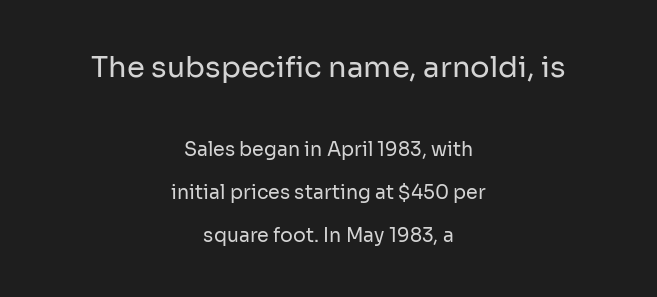
{"serif": "no", "italic": "no", "bold": "no", "weight": "regular", "width": "normal", "stroke_contrast": "low", "x_height": "medium", "monospaced": "no", "underline": "no", "align": "center", "line_spacing": "loose", "line_spacing_ratio": 2.27, "letter_spacing": "normal", "letter_spacing_em": 0.0, "larger_block": "first", "size_ratio": 1.53, "glyph_px": 29}
